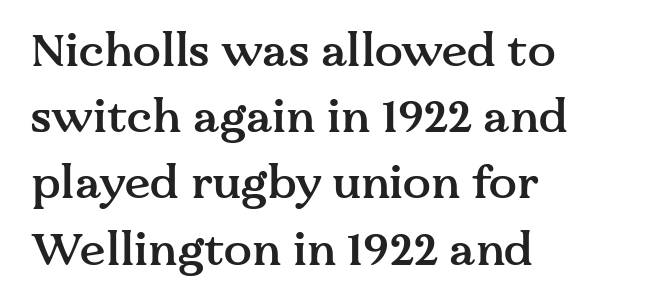
{"serif": "yes", "italic": "no", "bold": "semi", "weight": "semibold", "width": "normal", "stroke_contrast": "medium", "x_height": "medium", "monospaced": "no", "underline": "no", "align": "left", "line_spacing": "normal", "line_spacing_ratio": 1.44, "letter_spacing": "normal", "letter_spacing_em": 0.0, "glyph_px": 46}
